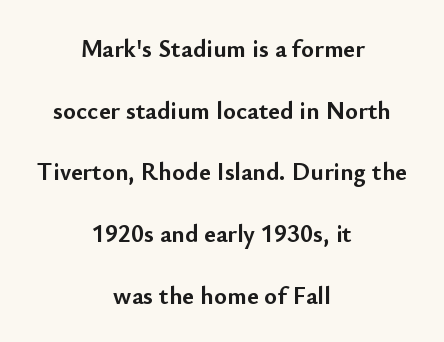
Caption: bold face, heavy strokes. The rendering uses a large line-height, opening up the rows. Bare-footed words on every line. Neither beginnings nor endings align; midpoints do. Unlike italic type, these characters show no tilt at all.
